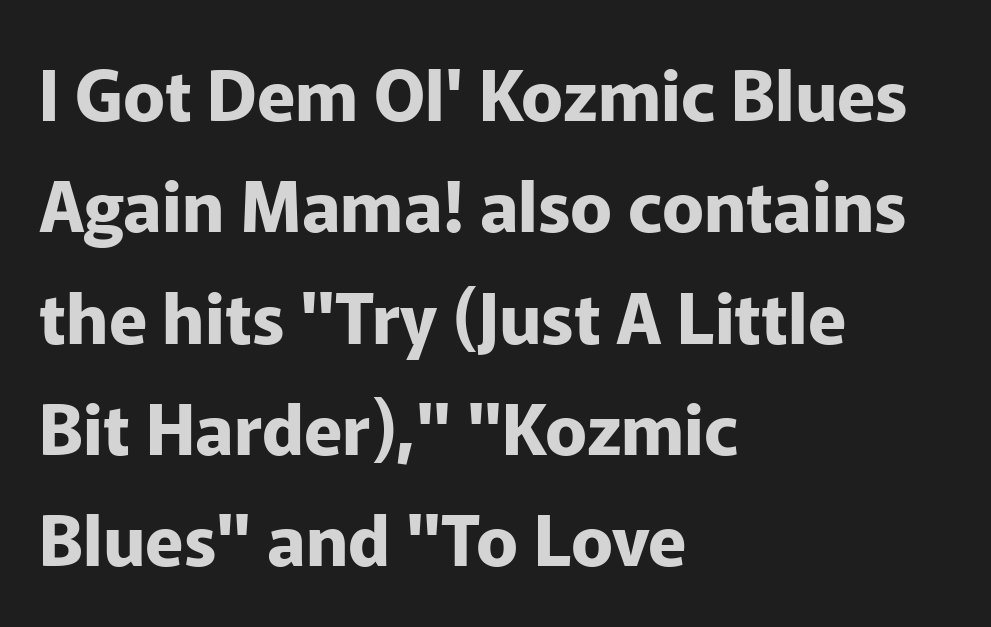
Check where the strokes stop: nothing finishes them off — pure sans. Compared with a centered layout, this one pins lines to the left instead. Typesetter's note: full bold, strokes at maximum text heaviness. Bare-footed words on every line.
